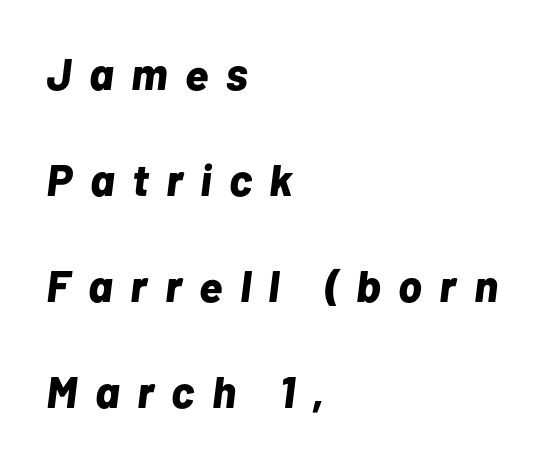
The image shows 44 px bold type, italic (leaning right); set left-aligned, loose line spacing (2.41x), unusually wide letter spacing (+0.4 em), not underlined; low stroke contrast and a medium x-height.
